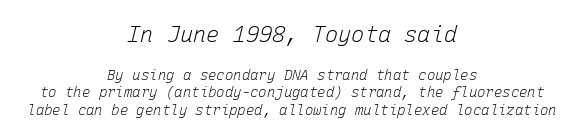
Q: Is the text bold? A: No.
Q: Is the text italic (slanted)? A: Yes, it leans right by about 15 degrees.
Q: Is the text underlined? A: No.
Q: How is the paragraph aligned? A: Centered.
Q: Is the spacing between letters normal or unusually wide? A: Normal.
Q: Which block of text is set in a larger size, the first (top) or the second (bottom)? A: The first (top) one.
